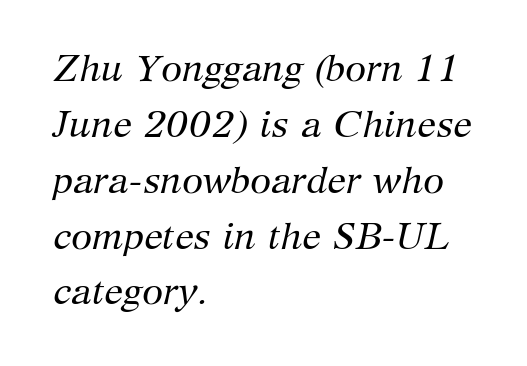
The image shows 38 px regular-weight serif type, italic (leaning right); set left-aligned, normal line spacing (1.47x), normal letter spacing, not underlined; medium stroke contrast and a medium x-height.
